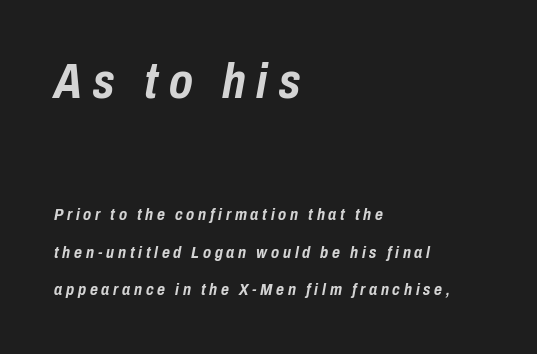
{"italic": "yes", "lean": "right", "slant_degrees": 10, "bold": "yes", "weight": "semibold", "width": "condensed", "stroke_contrast": "low", "x_height": "medium", "monospaced": "no", "underline": "no", "align": "left", "line_spacing": "loose", "line_spacing_ratio": 2.22, "letter_spacing": "wide", "letter_spacing_em": 0.22, "larger_block": "first", "size_ratio": 2.94, "glyph_px": 50}
